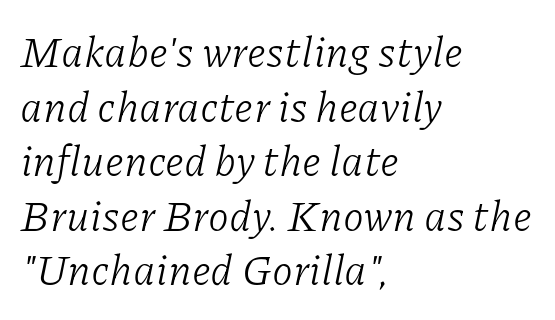
{"serif": "yes", "italic": "yes", "lean": "right", "slant_degrees": 11, "bold": "no", "weight": "light", "width": "normal", "stroke_contrast": "low", "x_height": "medium", "monospaced": "no", "underline": "no", "align": "left", "line_spacing": "normal", "line_spacing_ratio": 1.3, "letter_spacing": "normal", "letter_spacing_em": 0.0, "glyph_px": 42}
